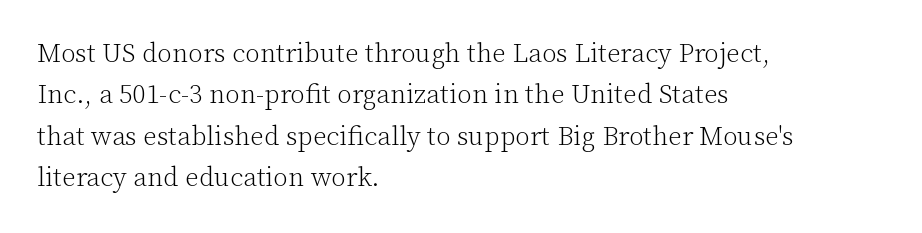
The image shows 27 px text type, upright; set left-aligned, normal line spacing (1.53x), normal letter spacing, not underlined.
